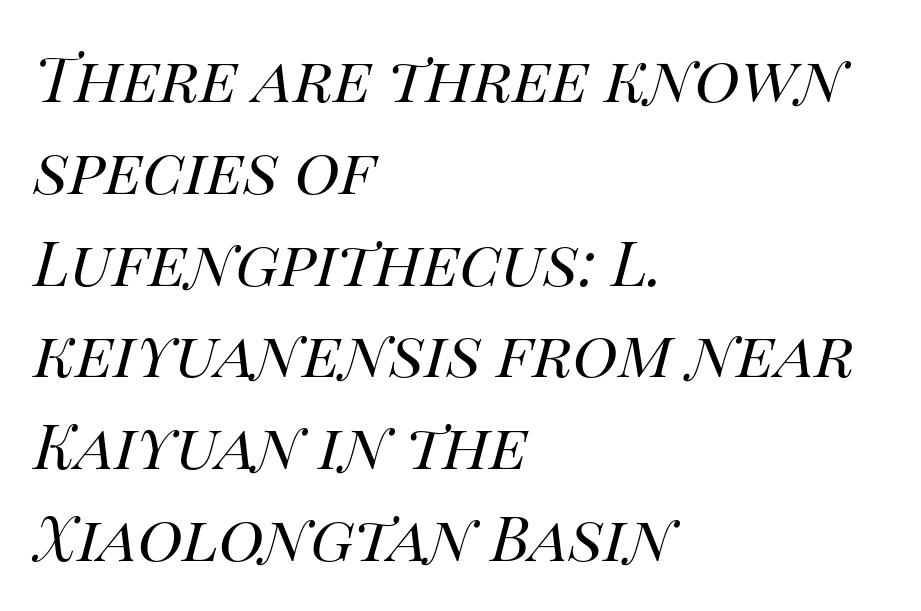
{"italic": "yes", "lean": "right", "slant_degrees": 14, "bold": "no", "weight": "regular", "width": "normal", "stroke_contrast": "high", "x_height": "large", "monospaced": "no", "underline": "no", "align": "left", "line_spacing": "normal", "line_spacing_ratio": 1.48, "letter_spacing": "normal", "letter_spacing_em": 0.0, "glyph_px": 62}
